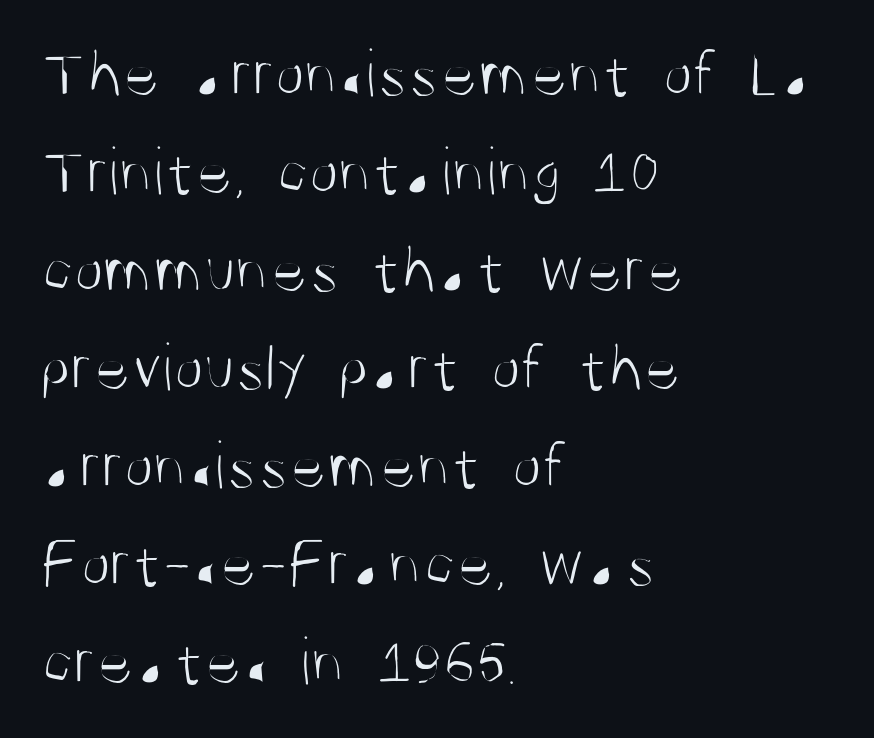
Q: Is the text bold? A: No.
Q: Is the text italic (slanted)? A: No, it is upright.
Q: Is the typeface a serif or a sans-serif typeface? A: Sans-serif.
Q: Is the text underlined? A: No.
Q: How is the paragraph aligned? A: Left-aligned.
Q: Is the spacing between letters normal or unusually wide? A: Normal.
Q: Is the spacing between lines tight, normal or loose? A: Normal.
Q: Width (condensed, normal, or wide)? A: Condensed.
Q: Stroke contrast? A: Medium.
Q: x-height? A: Large.
Q: Monospaced? A: No.
